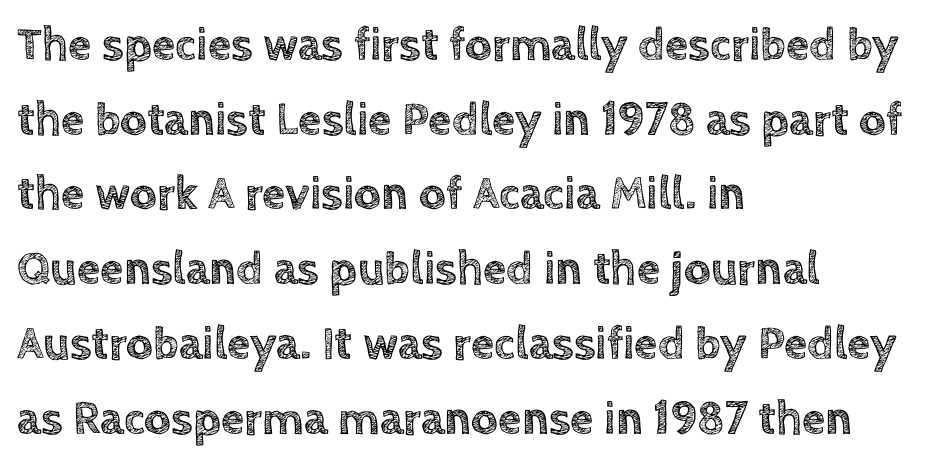
The image shows 47 px text type, upright; set left-aligned, normal line spacing (1.59x), normal letter spacing, not underlined; a large x-height.
